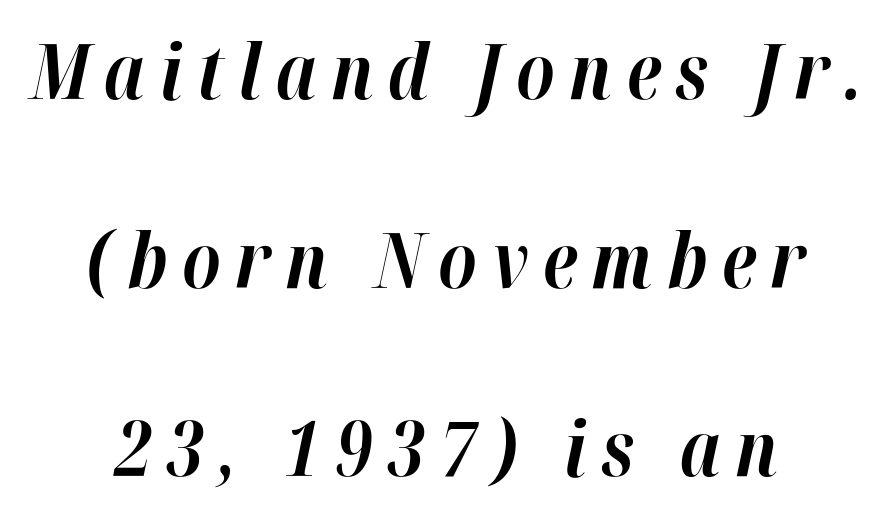
{"italic": "yes", "lean": "right", "slant_degrees": 12, "bold": "yes", "weight": "bold", "width": "normal", "stroke_contrast": "high", "x_height": "medium", "monospaced": "no", "underline": "no", "align": "center", "line_spacing": "loose", "line_spacing_ratio": 2.45, "glyph_px": 77}
